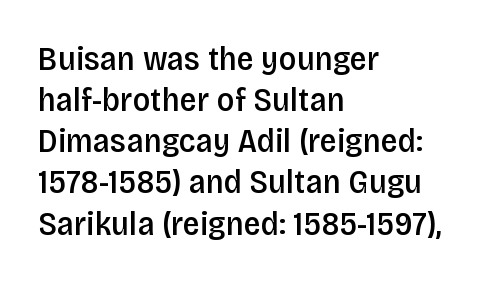
Q: Is the text bold? A: Semi-bold.
Q: Is the text italic (slanted)? A: No, it is upright.
Q: Is the typeface a serif or a sans-serif typeface? A: Sans-serif.
Q: Is the text underlined? A: No.
Q: How is the paragraph aligned? A: Left-aligned.
Q: Is the spacing between letters normal or unusually wide? A: Normal.
Q: Width (condensed, normal, or wide)? A: Condensed.
Q: Stroke contrast? A: Low.
Q: x-height? A: Large.
Q: Monospaced? A: No.
